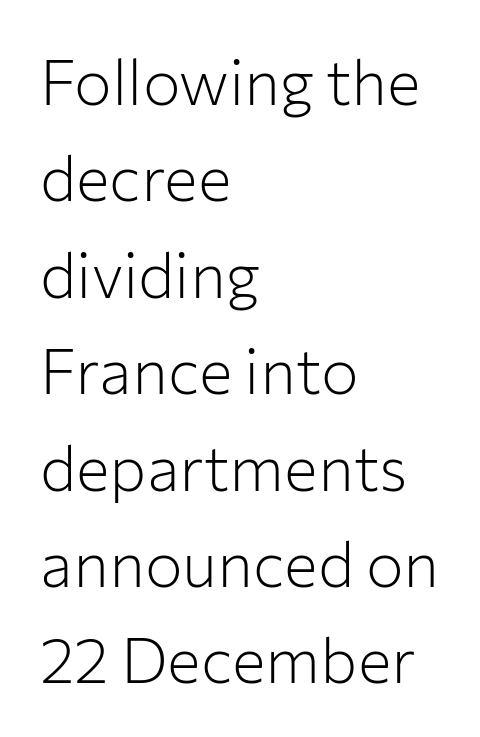
The tracking reads as untouched default to a designer's eye. A normal amount of white space separates one row of letters from the next. Varying glyph widths throughout — classic text-font behaviour. If you drew a ruler down the left edge, every line would touch it. Does the lettering tilt? It doesn't — this is upright. Stems here are at most as thick as an everyday book face.
